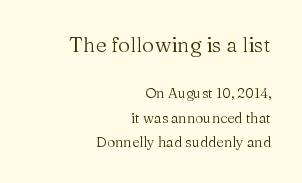
Q: Is the text bold? A: No.
Q: Is the text italic (slanted)? A: No, it is upright.
Q: Is the text underlined? A: No.
Q: How is the paragraph aligned? A: Right-aligned.
Q: Is the spacing between letters normal or unusually wide? A: Normal.
Q: Which block of text is set in a larger size, the first (top) or the second (bottom)? A: The first (top) one.
